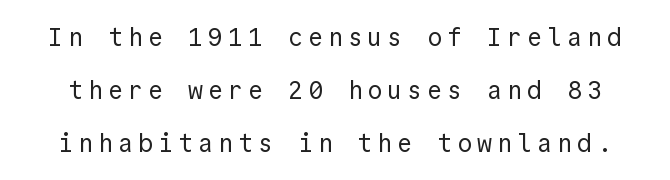
The image shows 25 px text type, upright; set loose line spacing (2.12x), unusually wide letter spacing (+0.2 em), not underlined.
